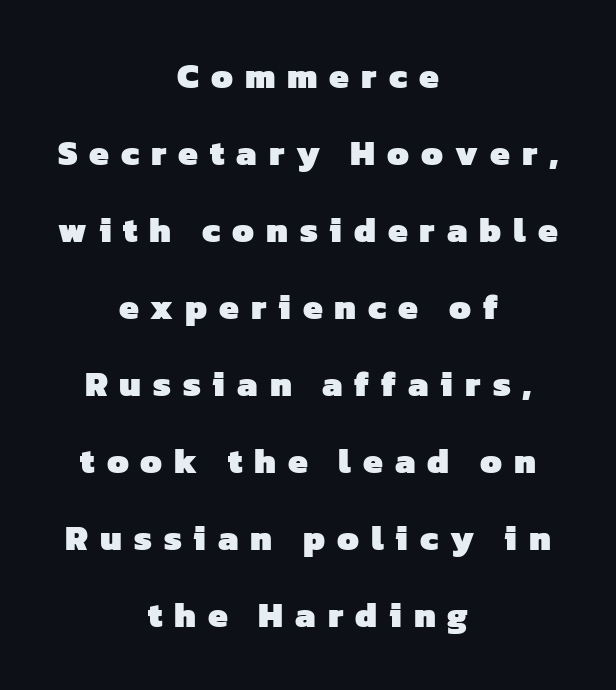
Q: Is the text bold? A: Yes.
Q: Is the typeface a serif or a sans-serif typeface? A: Sans-serif.
Q: Is the text underlined? A: No.
Q: How is the paragraph aligned? A: Centered.
Q: Is the spacing between letters normal or unusually wide? A: Unusually wide.
Q: Is the spacing between lines tight, normal or loose? A: Loose.
Q: Width (condensed, normal, or wide)? A: Normal.
Q: Stroke contrast? A: Low.
Q: x-height? A: Medium.
Q: Monospaced? A: No.
